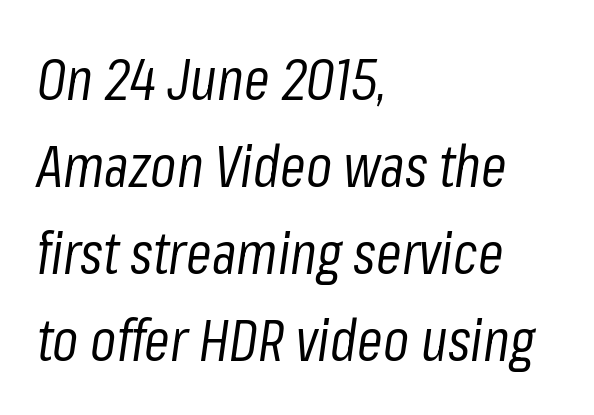
The image shows 58 px regular-weight, condensed type, italic (leaning right); set left-aligned, normal line spacing (1.5x), normal letter spacing, not underlined; low stroke contrast and a medium x-height.
